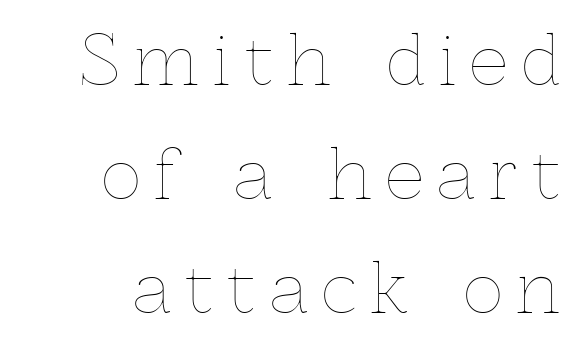
Whoever set this chose a conventional vertical rhythm. A typesetter would mark this as roman, not italic. Display-style spreading of the glyphs; the letterfit is very open. All the whitespace from short lines collects on the left.
